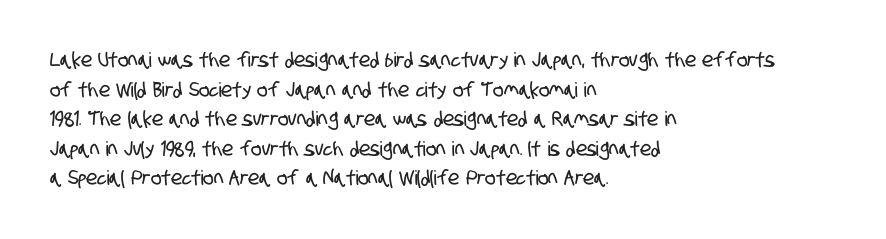
The image shows 20 px text type; set left-aligned, normal line spacing (1.48x), normal letter spacing, not underlined.
